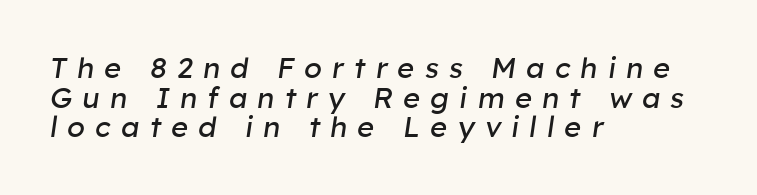
Q: Is the text bold? A: No.
Q: Is the text italic (slanted)? A: Yes, it leans right by about 8 degrees.
Q: Is the text underlined? A: No.
Q: How is the paragraph aligned? A: Left-aligned.
Q: Is the spacing between letters normal or unusually wide? A: Unusually wide.
Q: Is the spacing between lines tight, normal or loose? A: Tight.
Q: Width (condensed, normal, or wide)? A: Normal.
Q: Stroke contrast? A: Low.
Q: x-height? A: Medium.
Q: Monospaced? A: No.
